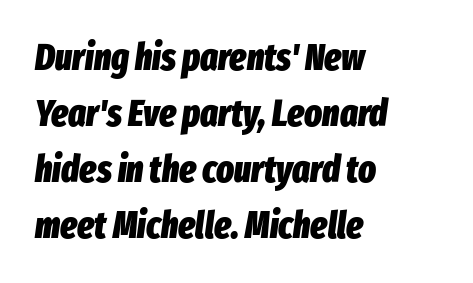
{"italic": "yes", "lean": "right", "slant_degrees": 8, "bold": "yes", "weight": "heavy", "width": "condensed", "stroke_contrast": "low", "x_height": "medium", "monospaced": "no", "underline": "no", "align": "left", "line_spacing": "normal", "line_spacing_ratio": 1.51, "letter_spacing": "normal", "letter_spacing_em": 0.0, "glyph_px": 37}
